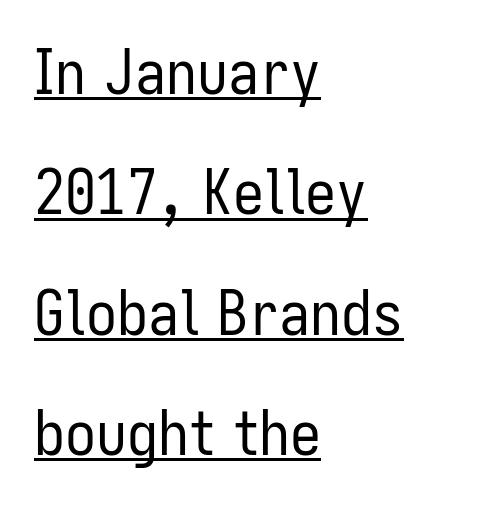
Q: Is the text bold? A: No.
Q: Is the text italic (slanted)? A: No, it is upright.
Q: Is the typeface a serif or a sans-serif typeface? A: Sans-serif.
Q: Is the text underlined? A: Yes.
Q: How is the paragraph aligned? A: Left-aligned.
Q: Is the spacing between letters normal or unusually wide? A: Normal.
Q: Is the spacing between lines tight, normal or loose? A: Loose.
Q: Width (condensed, normal, or wide)? A: Condensed.
Q: Stroke contrast? A: Low.
Q: x-height? A: Medium.
Q: Monospaced? A: No.
